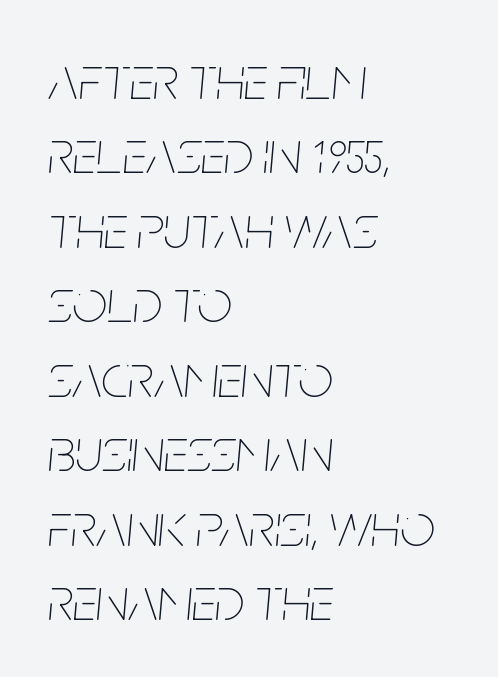
The letters advance in unequal steps, a hallmark of proportional type. No word sits above an underline. The text block is weighted toward the left margin, trailing off unevenly rightward. Caption: face not bold, strokes unweighted.
